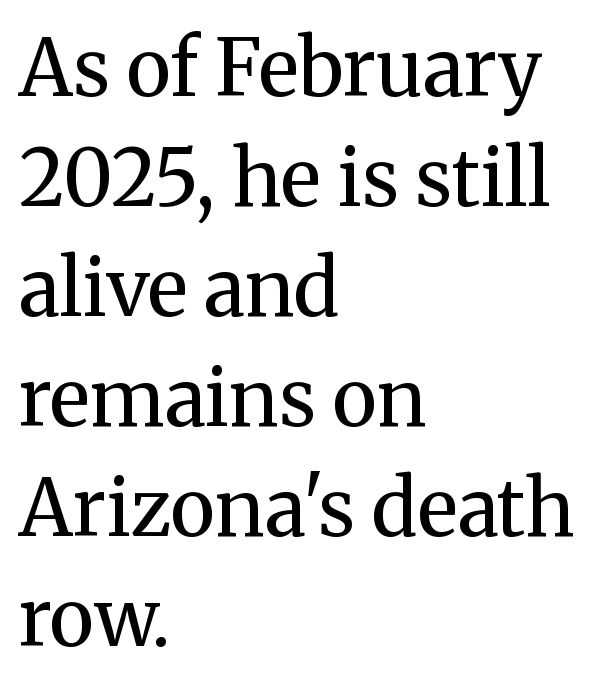
Think standard paragraph weight, or any step lighter than that. Old-style or modern, the face here clearly has serifs. There is no visible air inserted between adjacent glyphs. Vertical spacing — default. Rendered with straight, roman letterforms. The typesetter chose a ragged-right arrangement here.
